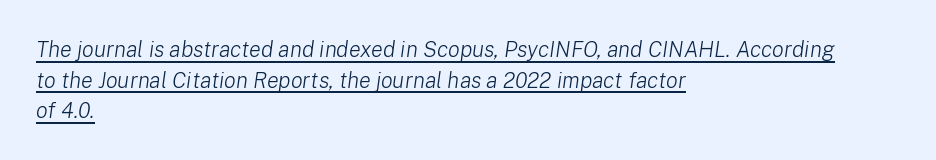
Is the letter spacing exaggerated? No — it looks like the ordinary default. Slanted lettering throughout. These glyphs show unthickened strokes, regular width or finer. The glyphs are accompanied by a horizontal stroke just below them. Horizontal bands of white between lines are of average thickness. Layout note: lines flush left.
